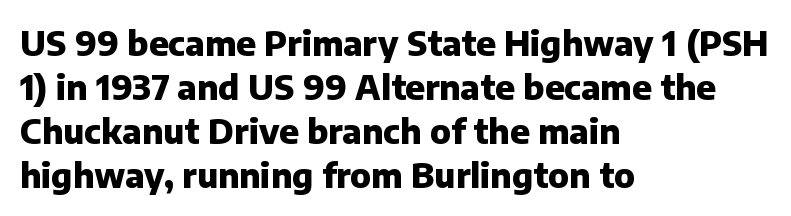
In terms of posture, this sample is upright. Clear beneath every line of the passage. A sans-serif font was chosen for this passage. Every row of glyphs begins at an identical x-position on the left.
